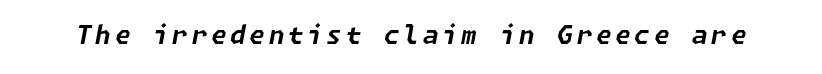
The foot of each line stays bare and open. The font's italic variant was chosen for this text. The rendering uses a bold face; every stroke is thick and dark.
